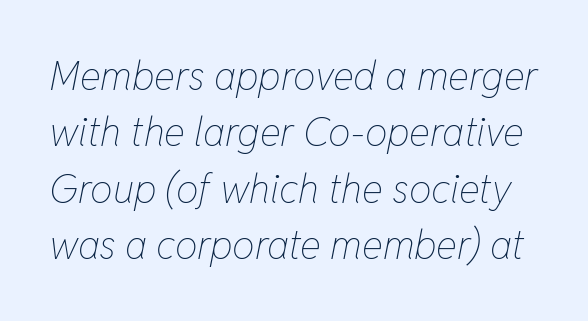
Q: Is the text bold? A: No.
Q: Is the text italic (slanted)? A: Yes, it leans right by about 11 degrees.
Q: Is the text underlined? A: No.
Q: Is the spacing between letters normal or unusually wide? A: Normal.
Q: Is the spacing between lines tight, normal or loose? A: Normal.
Q: Width (condensed, normal, or wide)? A: Condensed.
Q: Stroke contrast? A: Low.
Q: x-height? A: Medium.
Q: Monospaced? A: No.
